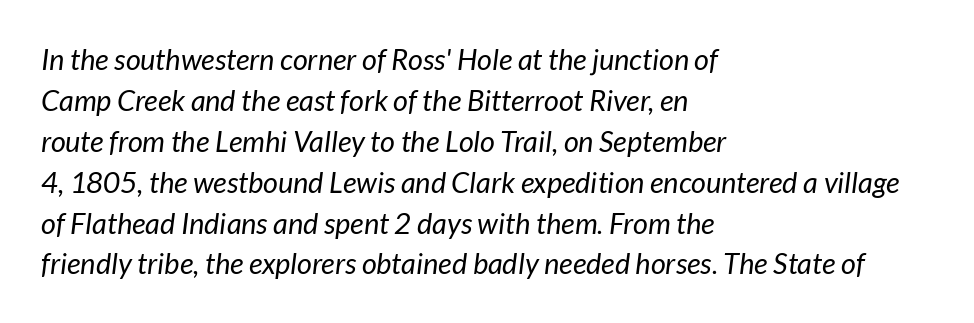
Here the designer chose a conventional face with non-uniform glyph widths. Caption: standard tracking, unaltered. Stems and bowls with no extra thickness — not bold. Underlining? Definitely not there.
